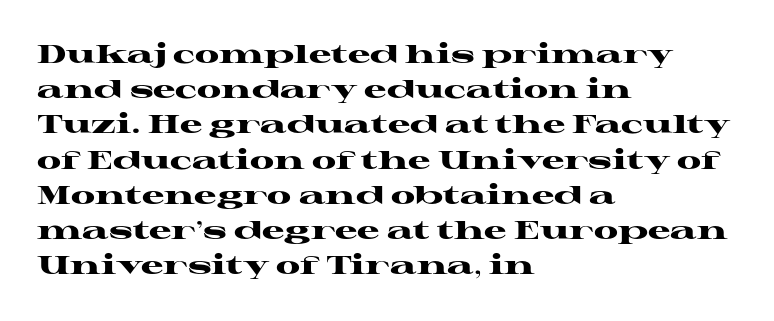
Here the glyphs are tracked normally, forming tight word shapes. Posture: upright roman. Plain, unruled lines of type. Leading matches the norm, producing a regular column.
